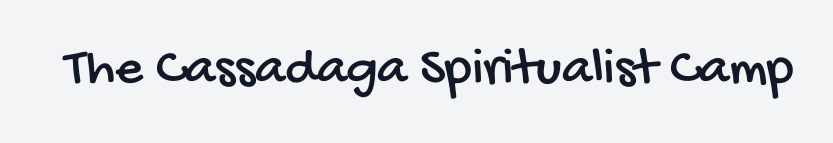
Clear beneath every line of the passage. Proportional: the letters do not fall into vertical columns. Grotesque or geometric, the face here clearly has no serifs. Look at the tracking — it's just the regular setting, nothing added.
